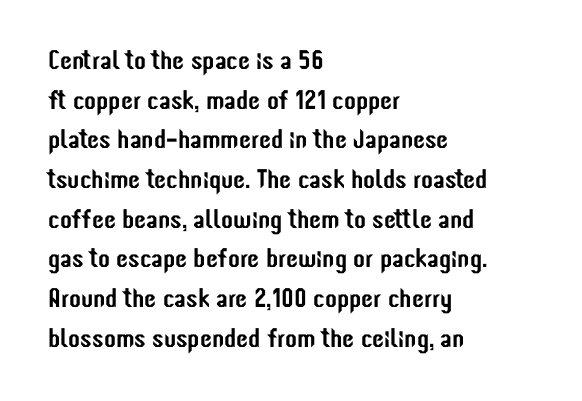
Reading down the column, the eye jumps a familiar distance to each next line. The gaps between neighbouring characters are ordinary and unremarkable. Every character sits straight up, as roman type does. These lines stack with their left ends in a neat column. Bare-footed words on every line.
